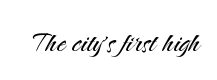
{"serif": "no", "bold": "no", "weight": "light", "width": "normal", "stroke_contrast": "medium", "x_height": "small", "monospaced": "no", "underline": "no", "letter_spacing": "normal", "letter_spacing_em": 0.0, "glyph_px": 36}
